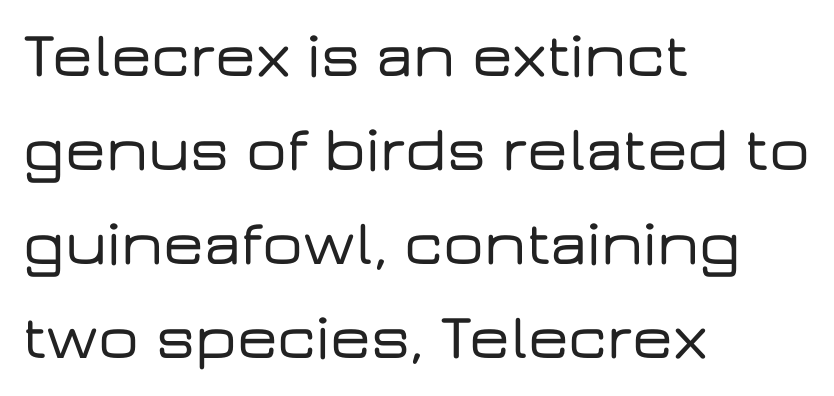
Q: Is the text italic (slanted)? A: No, it is upright.
Q: Is the typeface a serif or a sans-serif typeface? A: Sans-serif.
Q: Is the text underlined? A: No.
Q: How is the paragraph aligned? A: Left-aligned.
Q: Is the spacing between letters normal or unusually wide? A: Normal.
Q: Is the spacing between lines tight, normal or loose? A: Normal.
Q: Width (condensed, normal, or wide)? A: Wide.
Q: Stroke contrast? A: Low.
Q: x-height? A: Medium.
Q: Monospaced? A: No.
